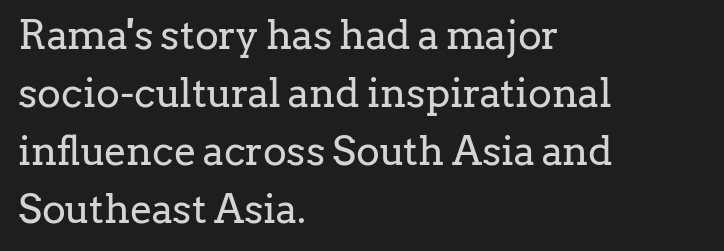
The image shows 40 px regular-weight serif type, upright; set left-aligned, normal line spacing (1.45x), normal letter spacing, not underlined; low stroke contrast and a medium x-height.
